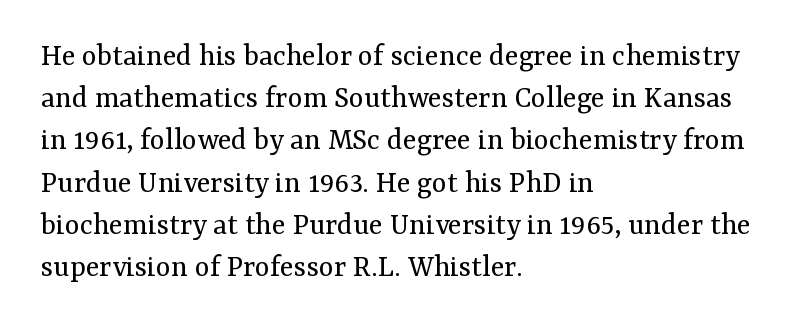
{"serif": "yes", "italic": "no", "bold": "no", "weight": "regular", "width": "normal", "stroke_contrast": "medium", "x_height": "medium", "monospaced": "no", "underline": "no", "align": "left", "line_spacing": "normal", "line_spacing_ratio": 1.32, "letter_spacing": "normal", "letter_spacing_em": 0.0, "glyph_px": 32}
